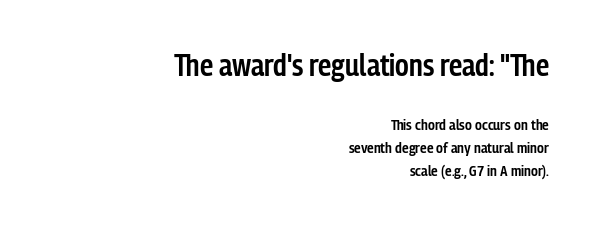
Q: Is the text bold? A: Semi-bold.
Q: Is the text italic (slanted)? A: No, it is upright.
Q: Is the typeface a serif or a sans-serif typeface? A: Sans-serif.
Q: Is the text underlined? A: No.
Q: How is the paragraph aligned? A: Right-aligned.
Q: Is the spacing between letters normal or unusually wide? A: Normal.
Q: Is the spacing between lines tight, normal or loose? A: Normal.
Q: Which block of text is set in a larger size, the first (top) or the second (bottom)? A: The first (top) one.
Q: Width (condensed, normal, or wide)? A: Condensed.
Q: Stroke contrast? A: Low.
Q: x-height? A: Medium.
Q: Monospaced? A: No.
